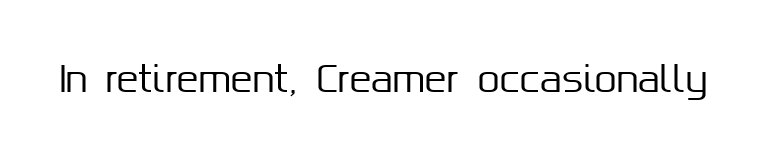
Character widths vary here, with narrow letters taking less room than wide ones. Words float on clear page, feet unadorned. Regarding serifs, this sample does without them. Tall strokes in this sample are plumb rather than angled. Observe the ordinary spacing: letters are neighbours, not strangers.
